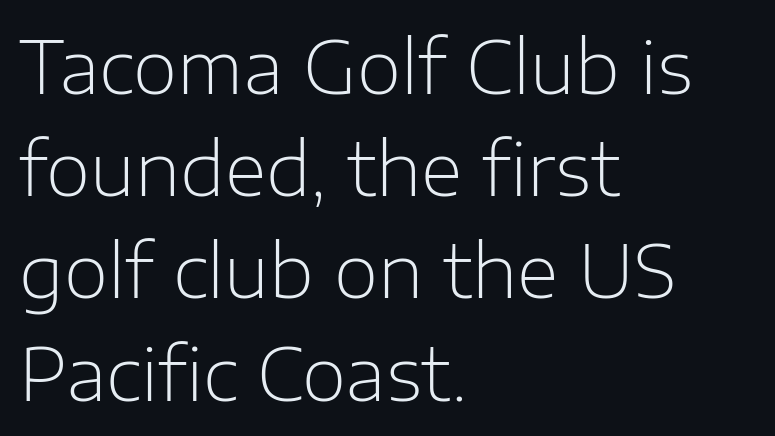
{"serif": "no", "italic": "no", "bold": "no", "weight": "light", "width": "normal", "stroke_contrast": "low", "x_height": "medium", "monospaced": "no", "underline": "no", "align": "left", "line_spacing": "normal", "line_spacing_ratio": 1.42, "letter_spacing": "normal", "letter_spacing_em": 0.0, "glyph_px": 72}
